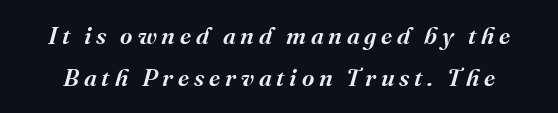
Q: Is the text bold? A: Semi-bold.
Q: Is the text italic (slanted)? A: Yes, it leans right by about 16 degrees.
Q: Is the text underlined? A: No.
Q: Is the spacing between letters normal or unusually wide? A: Unusually wide.
